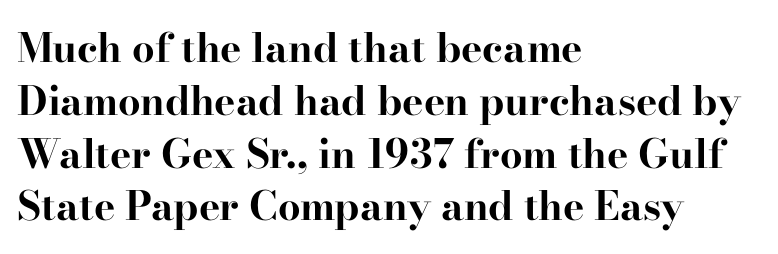
{"serif": "yes", "italic": "no", "bold": "yes", "weight": "bold", "width": "wide", "stroke_contrast": "high", "x_height": "small", "monospaced": "no", "underline": "no", "align": "left", "line_spacing": "normal", "line_spacing_ratio": 1.32, "letter_spacing": "normal", "letter_spacing_em": 0.0, "glyph_px": 40}
